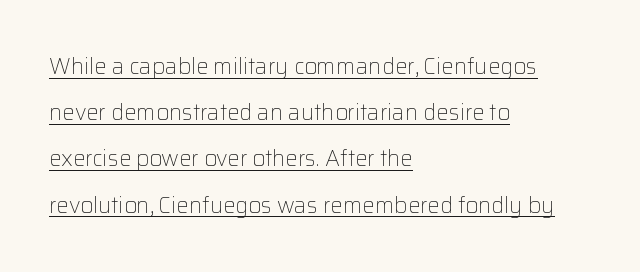
The image shows 22 px text type, upright; set left-aligned, loose line spacing (2.1x), normal letter spacing, underlined.
